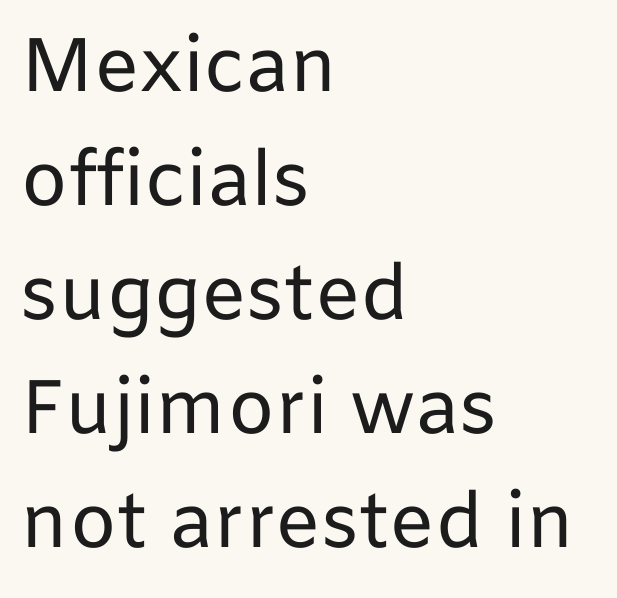
Notice how descenders clear the ascenders below comfortably — that's standard leading. The rag falls on the right side of this text block. The strokes are not fattened; the text isn't bold. The letters advance in unequal steps, a hallmark of proportional type.
